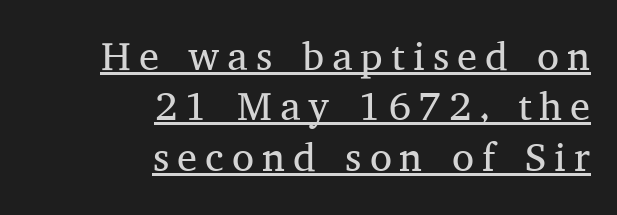
Q: Is the text bold? A: No.
Q: Is the text italic (slanted)? A: No, it is upright.
Q: Is the typeface a serif or a sans-serif typeface? A: Serif.
Q: Is the text underlined? A: Yes.
Q: How is the paragraph aligned? A: Right-aligned.
Q: Is the spacing between letters normal or unusually wide? A: Unusually wide.
Q: Is the spacing between lines tight, normal or loose? A: Normal.
Q: Width (condensed, normal, or wide)? A: Normal.
Q: Stroke contrast? A: Medium.
Q: x-height? A: Medium.
Q: Monospaced? A: No.
